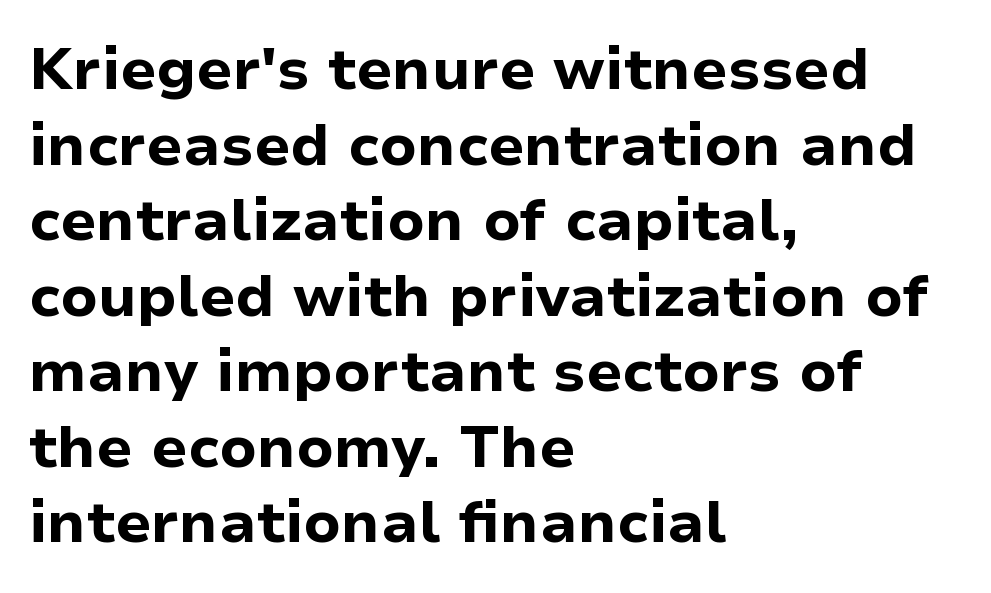
The image shows 59 px bold sans-serif type, upright; set left-aligned, normal line spacing (1.28x), normal letter spacing, not underlined; low stroke contrast and a medium x-height.
